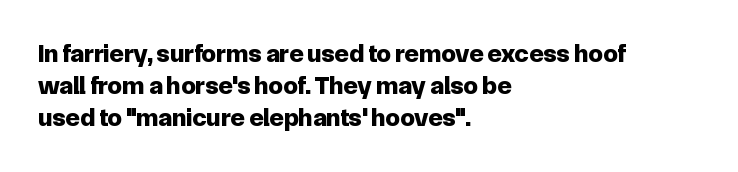
The image shows 26 px bold type, upright; set left-aligned, line spacing 1.24x, normal letter spacing, not underlined.
